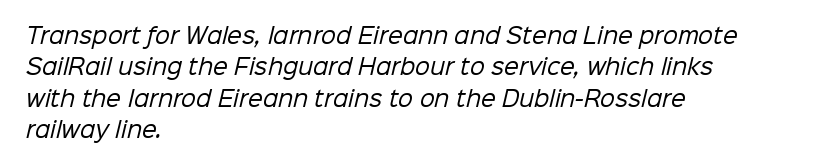
{"bold": "no", "underline": "no", "align": "left", "line_spacing": "normal", "line_spacing_ratio": 1.49, "letter_spacing": "normal", "letter_spacing_em": 0.0, "glyph_px": 21}
